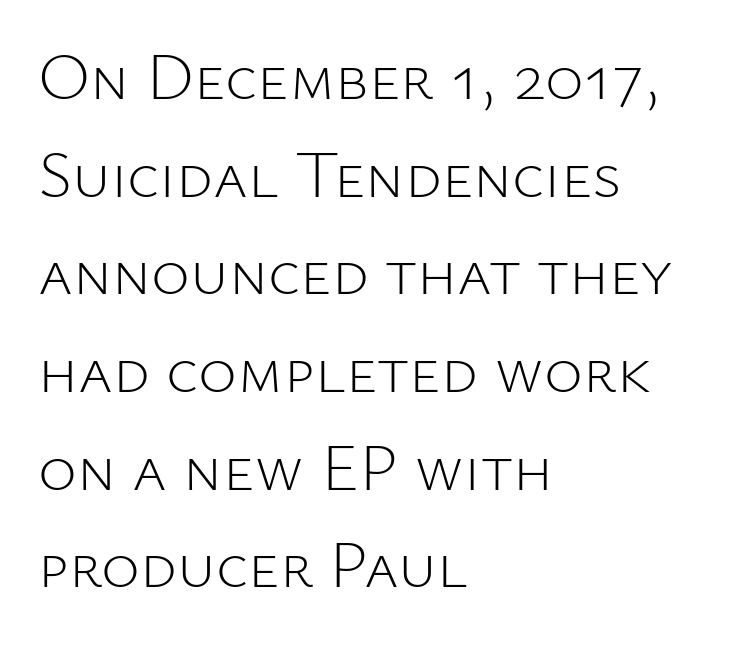
{"serif": "no", "italic": "no", "bold": "no", "weight": "light", "width": "normal", "stroke_contrast": "low", "x_height": "medium", "monospaced": "no", "underline": "no", "align": "left", "line_spacing": "normal", "line_spacing_ratio": 1.48, "letter_spacing": "normal", "letter_spacing_em": 0.0, "glyph_px": 66}
